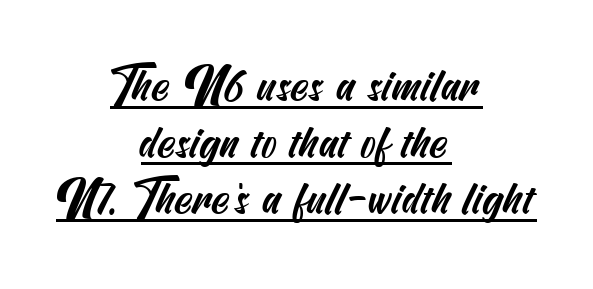
Compared with undecorated copy, this sample adds a rule below the words. There is no visible air inserted between adjacent glyphs. Letterform terminals end flat and unadorned throughout the passage. Line starts and ends both wander, symmetrically.
